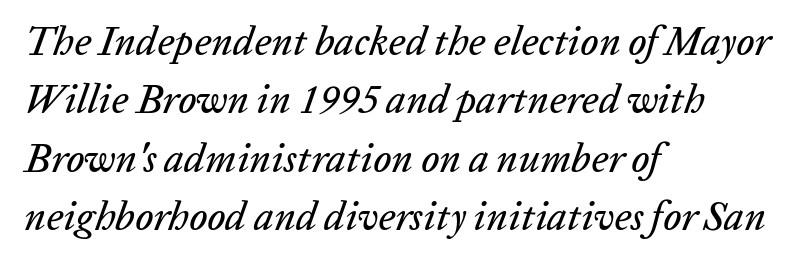
{"italic": "yes", "lean": "right", "slant_degrees": 20, "width": "normal", "stroke_contrast": "low", "x_height": "medium", "monospaced": "no", "underline": "no", "align": "left", "line_spacing": "normal", "line_spacing_ratio": 1.46, "letter_spacing": "normal", "letter_spacing_em": 0.0, "glyph_px": 40}
